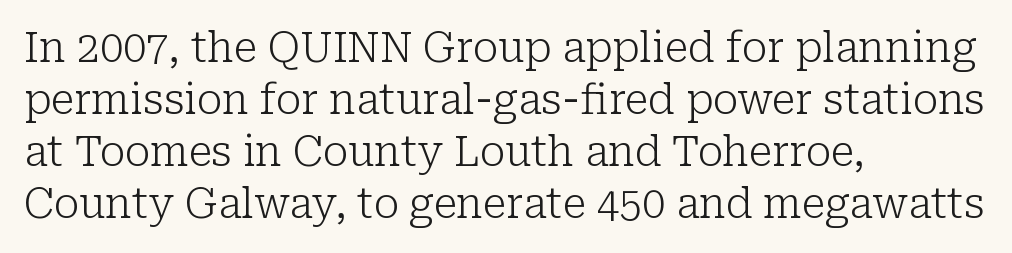
The image shows 41 px light serif type, upright; set left-aligned, normal line spacing (1.27x), normal letter spacing, not underlined; low stroke contrast and a medium x-height.
